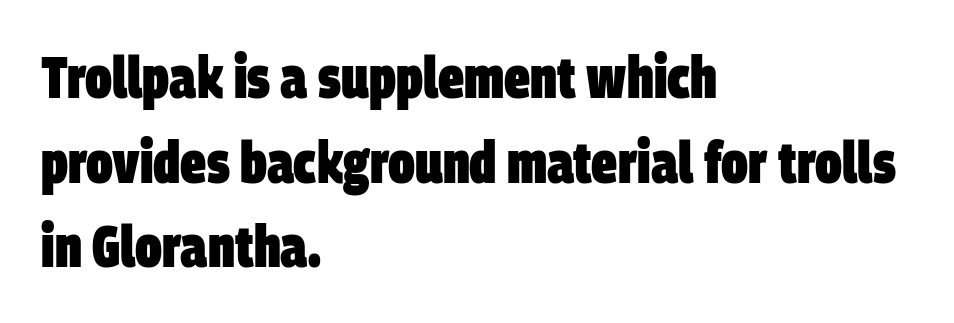
Characters follow at the spacing the type designer built in. The gap between lines stays unmarked. The ragged edge is on the right, which tells us the setting is flush left. This sample has the flowing, uneven cadence of proportional lettering. Bold? Absolutely — the strokes are thick and heavy.
